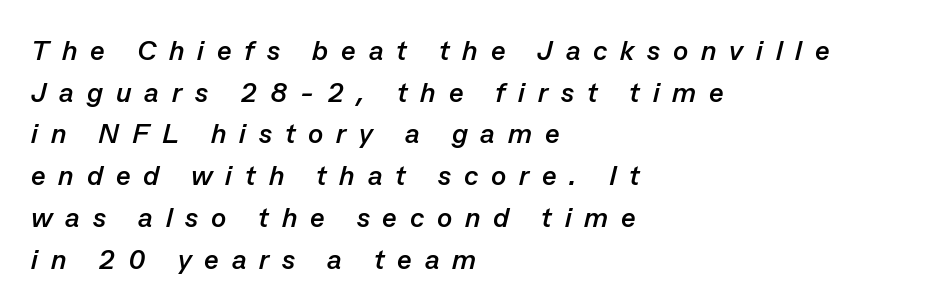
{"italic": "yes", "lean": "right", "slant_degrees": 13, "bold": "yes", "weight": "semibold", "width": "normal", "stroke_contrast": "low", "x_height": "medium", "monospaced": "no", "underline": "no", "align": "left", "line_spacing": "normal", "line_spacing_ratio": 1.49, "letter_spacing": "wide", "letter_spacing_em": 0.46, "glyph_px": 28}
